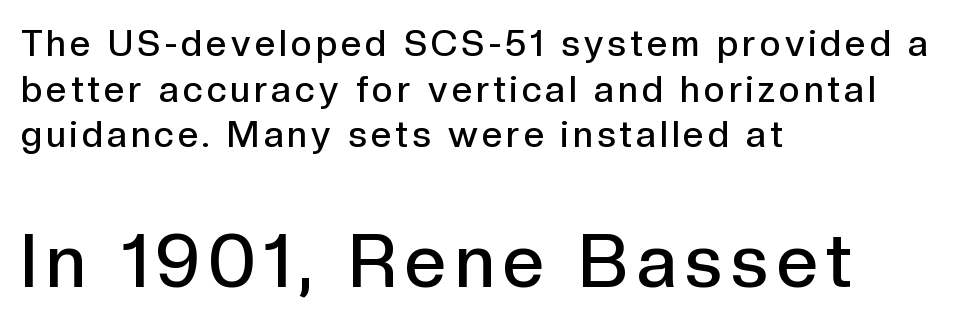
The image shows 73 px semibold sans-serif type, upright; set left-aligned, normal line spacing (1.27x), not underlined; the second (bottom) block is 2.03x larger; a medium x-height.
